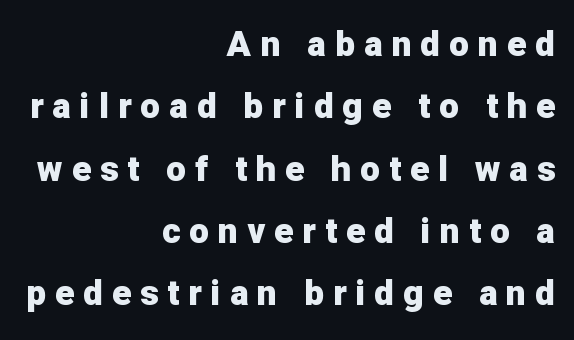
The image shows 35 px heavy sans-serif type, upright; set right-aligned, line spacing 1.78x, unusually wide letter spacing (+0.26 em), not underlined; low stroke contrast and a medium x-height.
